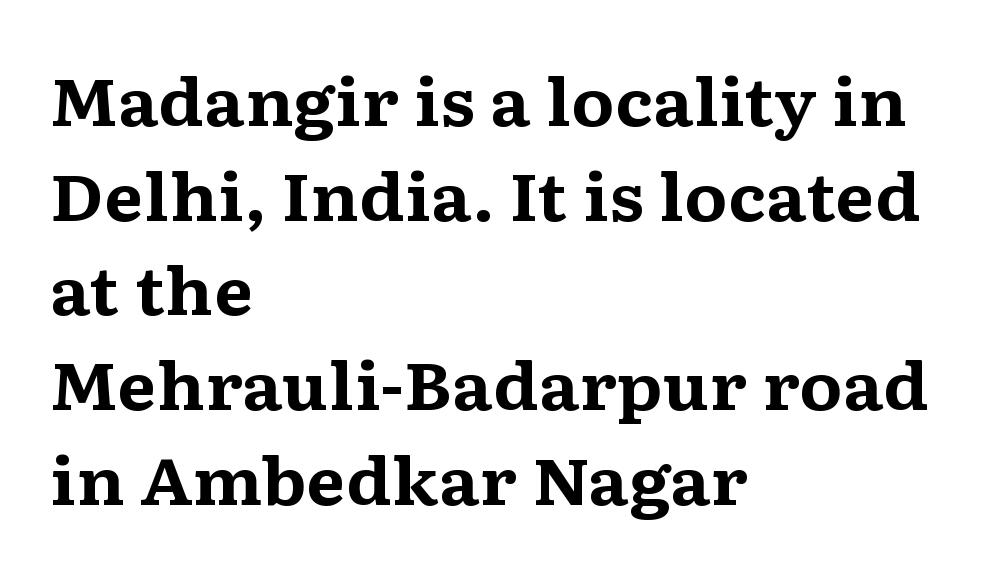
Q: Is the text bold? A: Yes.
Q: Is the text italic (slanted)? A: No, it is upright.
Q: Is the typeface a serif or a sans-serif typeface? A: Serif.
Q: Is the text underlined? A: No.
Q: How is the paragraph aligned? A: Left-aligned.
Q: Is the spacing between letters normal or unusually wide? A: Normal.
Q: Is the spacing between lines tight, normal or loose? A: Normal.
Q: Width (condensed, normal, or wide)? A: Wide.
Q: Stroke contrast? A: Medium.
Q: x-height? A: Medium.
Q: Monospaced? A: No.
